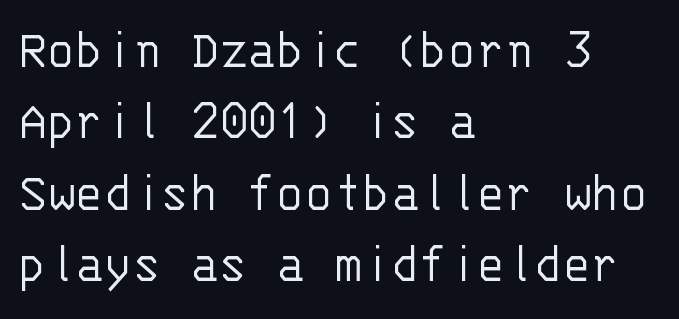
Q: Is the text bold? A: No.
Q: Is the text italic (slanted)? A: No, it is upright.
Q: Is the typeface a serif or a sans-serif typeface? A: Sans-serif.
Q: Is the text underlined? A: No.
Q: How is the paragraph aligned? A: Left-aligned.
Q: Is the spacing between letters normal or unusually wide? A: Normal.
Q: Width (condensed, normal, or wide)? A: Normal.
Q: Stroke contrast? A: Low.
Q: x-height? A: Large.
Q: Monospaced? A: Yes.
